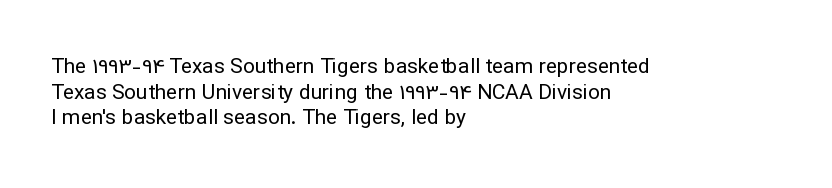
{"italic": "no", "bold": "no", "underline": "no", "align": "left", "line_spacing_ratio": 1.22, "letter_spacing": "normal", "letter_spacing_em": 0.0, "glyph_px": 21}
